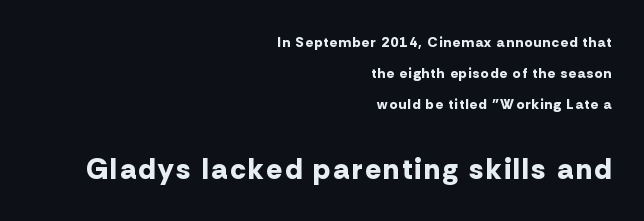
All the whitespace from short lines collects on the left. In terms of letterform style, serifs are entirely absent. The words here are not underlined. Of the two passages, the one underneath uses the larger point size. The passage shown stacks its lines with a broad gap. Each glyph is drawn with heavy, bold strokes.
